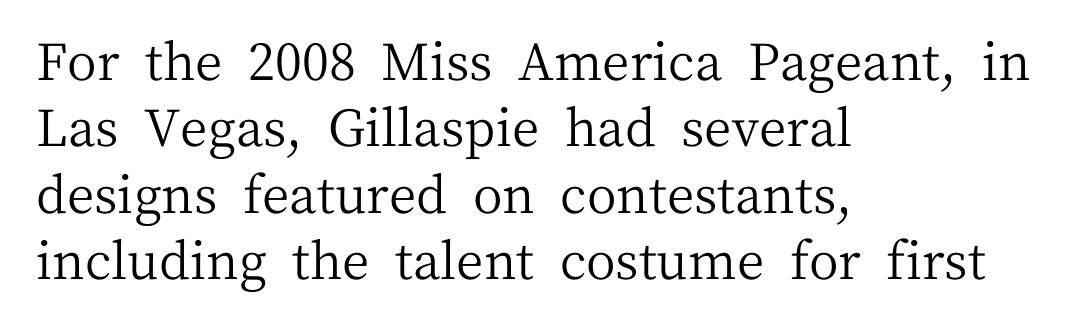
The image shows 51 px regular-weight serif type, upright; set left-aligned, normal line spacing (1.3x), normal letter spacing, not underlined; medium stroke contrast and a medium x-height.
